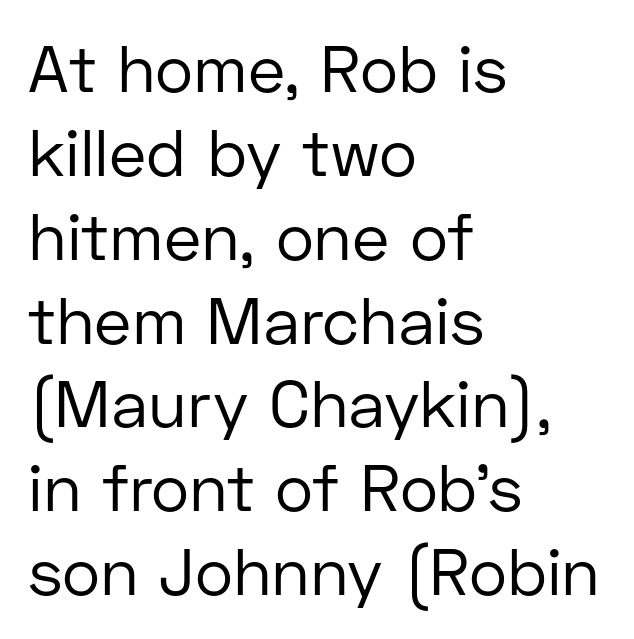
{"serif": "no", "italic": "no", "bold": "no", "weight": "regular", "width": "normal", "stroke_contrast": "low", "x_height": "medium", "monospaced": "no", "underline": "no", "align": "left", "line_spacing": "normal", "line_spacing_ratio": 1.29, "letter_spacing": "normal", "letter_spacing_em": 0.0, "glyph_px": 65}
